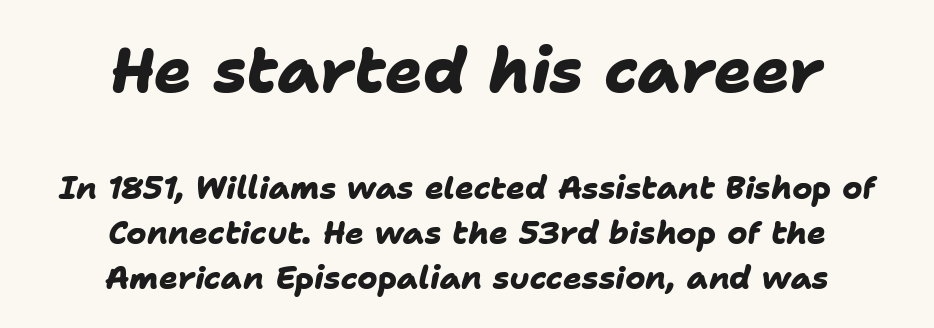
Q: Is the text bold? A: Yes.
Q: Is the typeface a serif or a sans-serif typeface? A: Sans-serif.
Q: Is the text underlined? A: No.
Q: How is the paragraph aligned? A: Centered.
Q: Is the spacing between letters normal or unusually wide? A: Normal.
Q: Is the spacing between lines tight, normal or loose? A: Normal.
Q: Which block of text is set in a larger size, the first (top) or the second (bottom)? A: The first (top) one.
Q: Width (condensed, normal, or wide)? A: Normal.
Q: Stroke contrast? A: Low.
Q: x-height? A: Medium.
Q: Monospaced? A: No.
